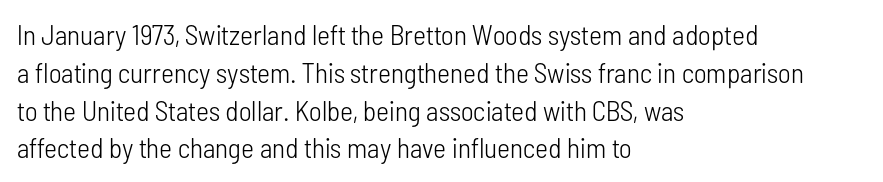
Q: Is the text bold? A: No.
Q: Is the text italic (slanted)? A: No, it is upright.
Q: Is the typeface a serif or a sans-serif typeface? A: Sans-serif.
Q: Is the text underlined? A: No.
Q: How is the paragraph aligned? A: Left-aligned.
Q: Is the spacing between letters normal or unusually wide? A: Normal.
Q: Is the spacing between lines tight, normal or loose? A: Normal.
Q: Width (condensed, normal, or wide)? A: Condensed.
Q: Stroke contrast? A: Low.
Q: x-height? A: Medium.
Q: Monospaced? A: No.
